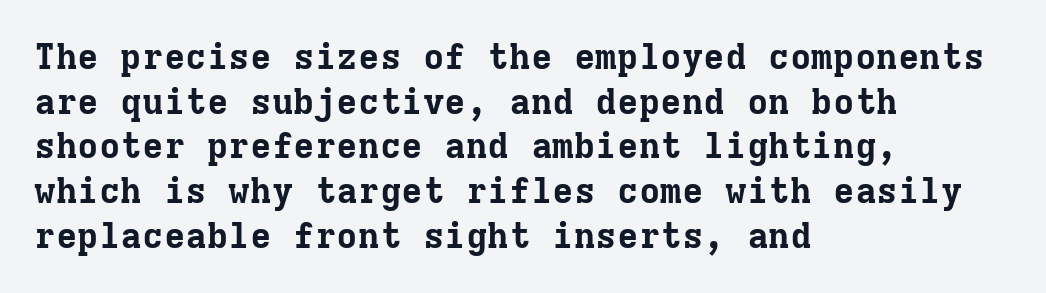
Q: Is the text bold? A: Yes.
Q: Is the text italic (slanted)? A: No, it is upright.
Q: Is the typeface a serif or a sans-serif typeface? A: Serif.
Q: Is the text underlined? A: No.
Q: How is the paragraph aligned? A: Left-aligned.
Q: Is the spacing between letters normal or unusually wide? A: Normal.
Q: Width (condensed, normal, or wide)? A: Normal.
Q: Stroke contrast? A: Low.
Q: x-height? A: Medium.
Q: Monospaced? A: Yes.
